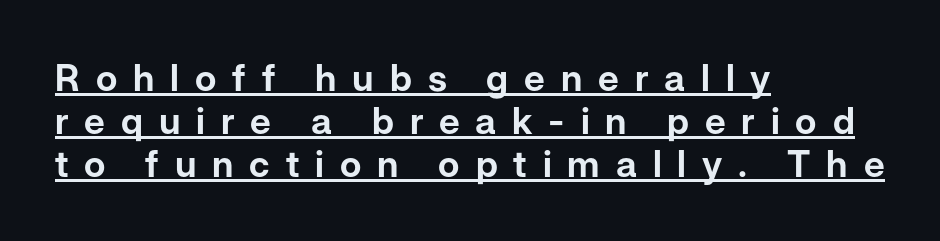
The image shows 37 px sans-serif type, upright; set left-aligned, line spacing 1.16x, unusually wide letter spacing (+0.43 em), underlined; low stroke contrast and a medium x-height.
